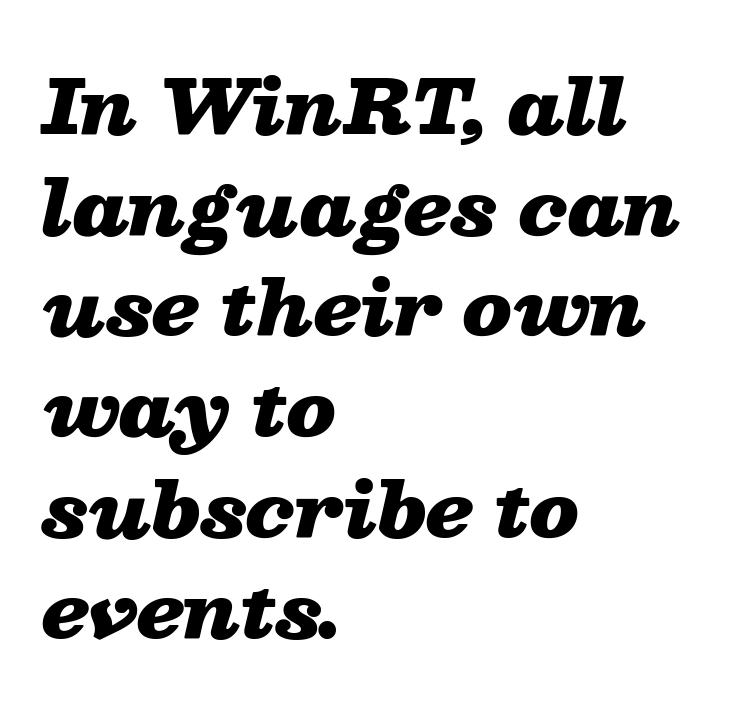
{"italic": "yes", "lean": "right", "slant_degrees": 13, "bold": "yes", "weight": "heavy", "width": "wide", "stroke_contrast": "low", "x_height": "medium", "monospaced": "no", "underline": "no", "align": "left", "line_spacing": "normal", "line_spacing_ratio": 1.38, "letter_spacing": "normal", "letter_spacing_em": 0.0, "glyph_px": 73}
